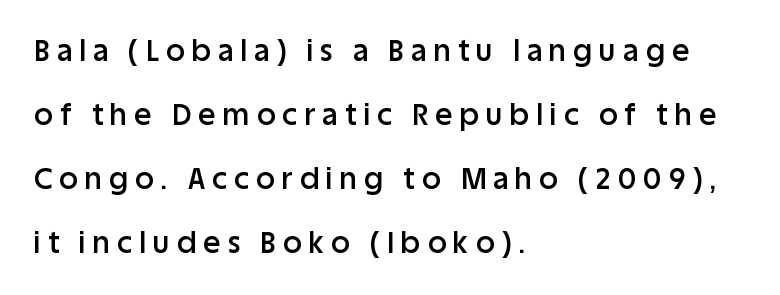
The rendering inserts visible extra space after every character. The designer dialed line spacing up above the default. Clear beneath every line of the passage. Is this a fixed-width face? No — the glyphs have proportional, varying widths.
